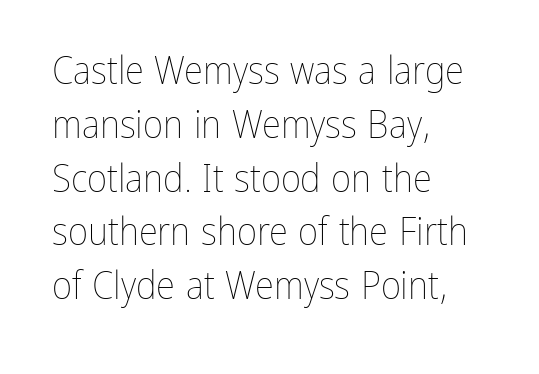
The designer left line spacing at the default. Is this a fixed-width face? No — the glyphs have proportional, varying widths. Stroke mass is kept to a normal reading level or below. This rendering leaves character spacing at its baseline value.
